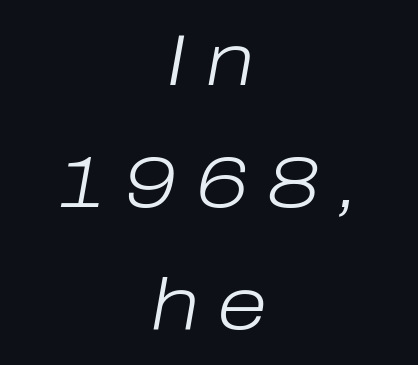
{"italic": "yes", "lean": "right", "slant_degrees": 10, "bold": "no", "weight": "light", "width": "normal", "stroke_contrast": "low", "x_height": "medium", "monospaced": "no", "underline": "no", "align": "center", "line_spacing": "normal", "line_spacing_ratio": 1.67, "letter_spacing": "wide", "letter_spacing_em": 0.26, "glyph_px": 73}
